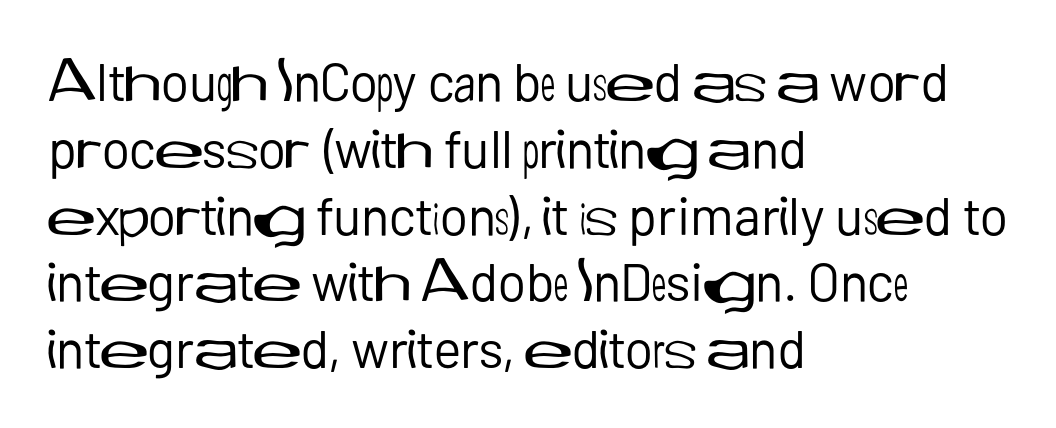
{"serif": "no", "italic": "no", "bold": "no", "weight": "regular", "width": "normal", "stroke_contrast": "low", "x_height": "medium", "monospaced": "no", "underline": "no", "align": "left", "line_spacing": "normal", "line_spacing_ratio": 1.26, "letter_spacing": "normal", "letter_spacing_em": 0.0, "glyph_px": 53}
